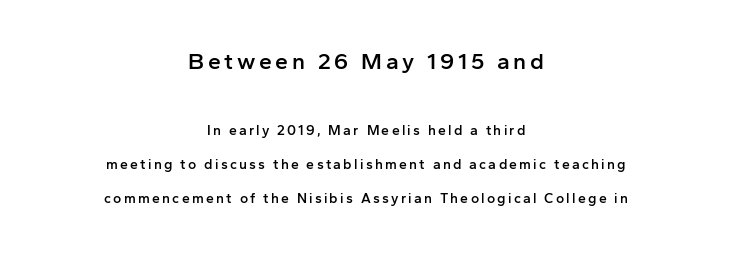
The image shows 23 px text type, upright; set centered, loose line spacing (2.45x), not underlined; the first (top) block is 1.64x larger.
